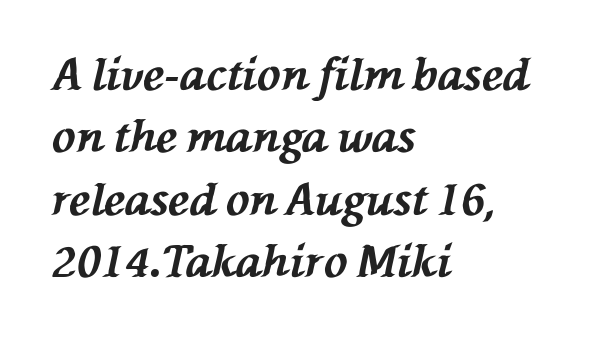
Descender tails drop into unmarked territory. Notice how the stems are inclined rather than vertical — that's the hallmark of italics. These lines carry a lot of weight — the face is fully bold. Summary of vertical rhythm: regular, with standard interline spacing. Where is the straight margin? On the left. A typesetter would call this zero additional tracking.
